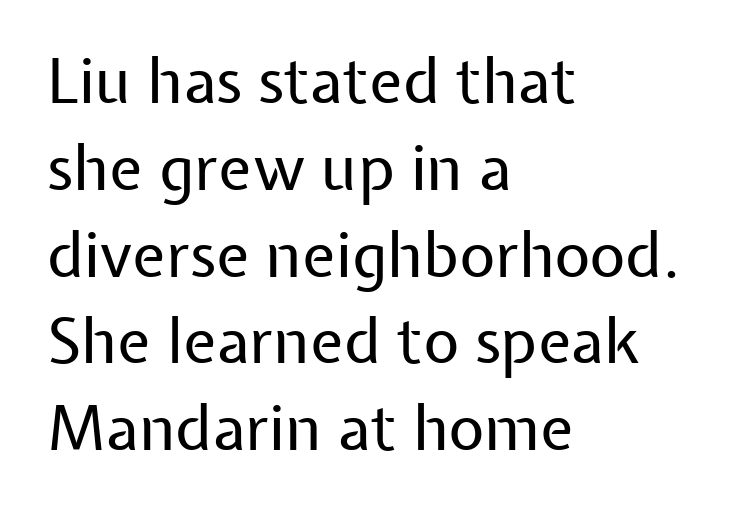
If you drew a ruler down the left edge, every line would touch it. A sans-serif font was chosen for this passage. The passage shown is not bold in any degree. Descender tails drop into unmarked territory. Each letter keeps its own natural width here, so spacing adapts to shape. Upright lettering throughout.
